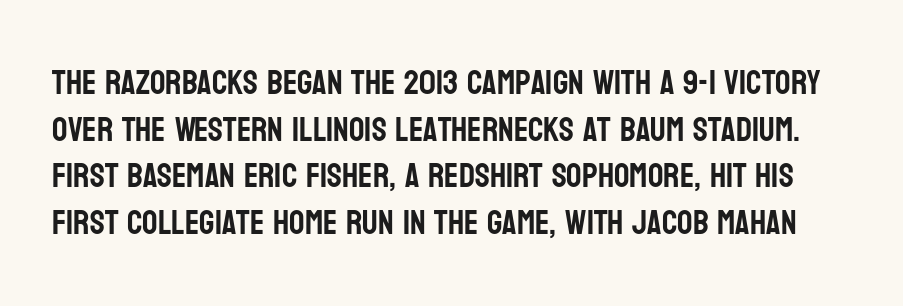
The image shows 34 px condensed sans-serif type, upright; set normal line spacing (1.37x), normal letter spacing, not underlined; low stroke contrast and a large x-height.
